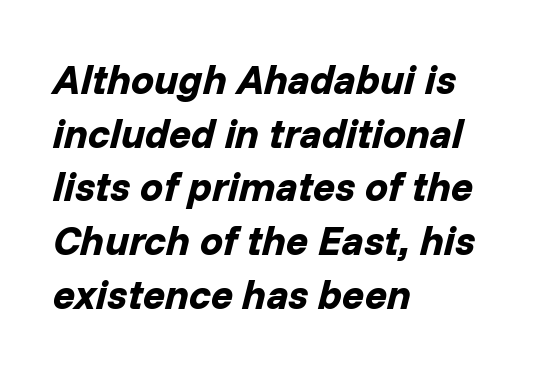
Note the varied advance widths — an 'i' is clearly narrower than an 'm'. Notice how thick the strokes are: this is what a full bold looks like. The space beneath each line is pristine and unruled. In terms of leading, this rendering sits right in the middle.
